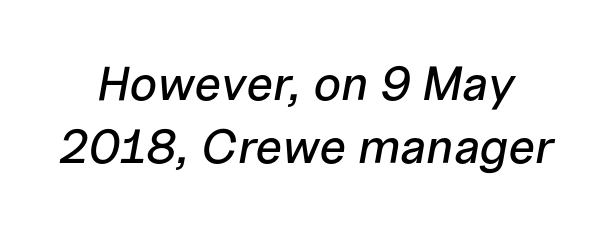
The image shows 48 px text type, italic (leaning right); set normal line spacing (1.32x), normal letter spacing, not underlined; low stroke contrast and a medium x-height.
